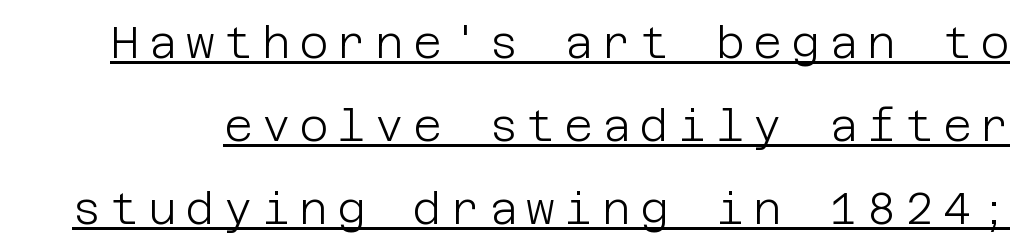
Q: Is the text bold? A: No.
Q: Is the text italic (slanted)? A: No, it is upright.
Q: Is the typeface a serif or a sans-serif typeface? A: Sans-serif.
Q: Is the text underlined? A: Yes.
Q: Is the spacing between letters normal or unusually wide? A: Unusually wide.
Q: Width (condensed, normal, or wide)? A: Normal.
Q: Stroke contrast? A: Low.
Q: x-height? A: Large.
